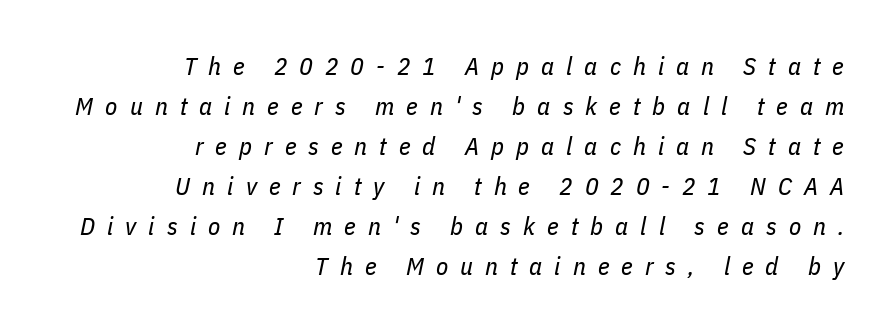
Q: Is the text bold? A: No.
Q: Is the text italic (slanted)? A: Yes, it leans right by about 11 degrees.
Q: Is the text underlined? A: No.
Q: How is the paragraph aligned? A: Right-aligned.
Q: Is the spacing between letters normal or unusually wide? A: Unusually wide.
Q: Is the spacing between lines tight, normal or loose? A: Normal.
